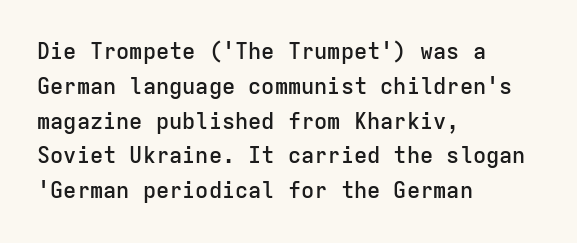
{"italic": "no", "bold": "semi", "underline": "no", "align": "left", "line_spacing": "normal", "line_spacing_ratio": 1.58, "letter_spacing": "normal", "letter_spacing_em": 0.0, "glyph_px": 22}
